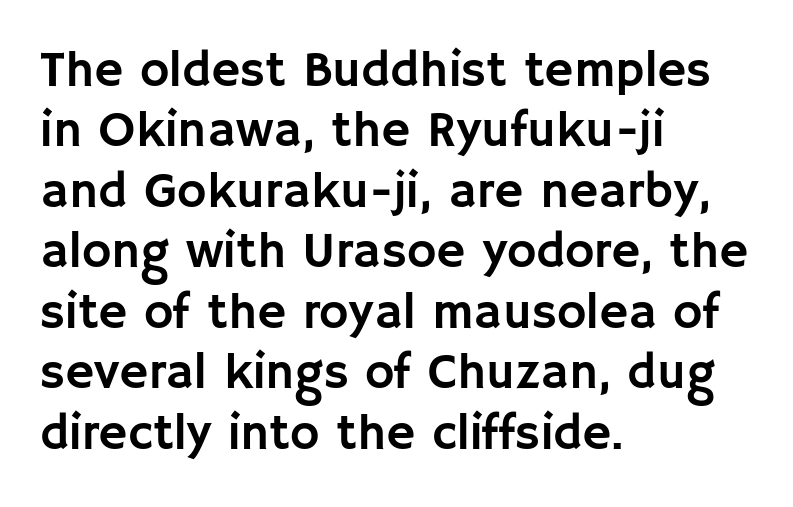
The image shows 50 px sans-serif type, upright; set left-aligned, line spacing 1.21x, normal letter spacing, not underlined; low stroke contrast and a large x-height.
